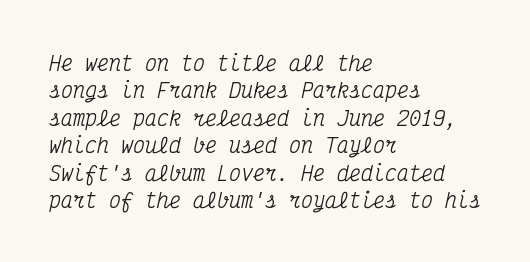
Q: Is the text italic (slanted)? A: Yes, it leans right by about 12 degrees.
Q: Is the text underlined? A: No.
Q: How is the paragraph aligned? A: Left-aligned.
Q: Is the spacing between letters normal or unusually wide? A: Normal.
Q: Is the spacing between lines tight, normal or loose? A: Normal.
